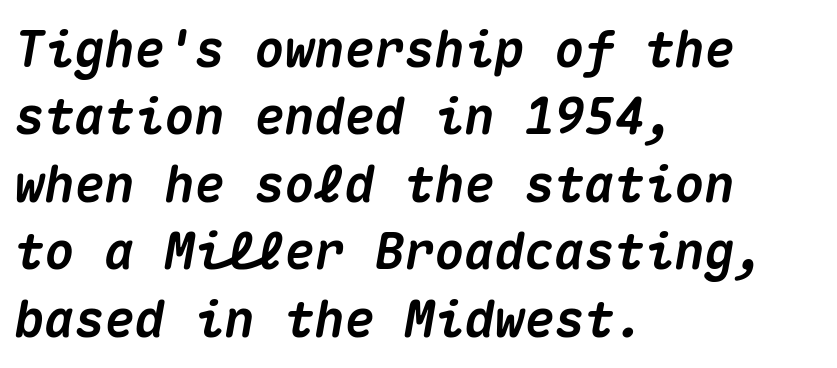
Line beginnings align vertically; line endings do not. This sample uses plain, unmodified letter spacing. The lettering tilts uniformly, giving the passage an italic look. Vertical spacing — default. I'd describe the lettering as bold — thick and assertive. Decoration check: the copy has no underline.
